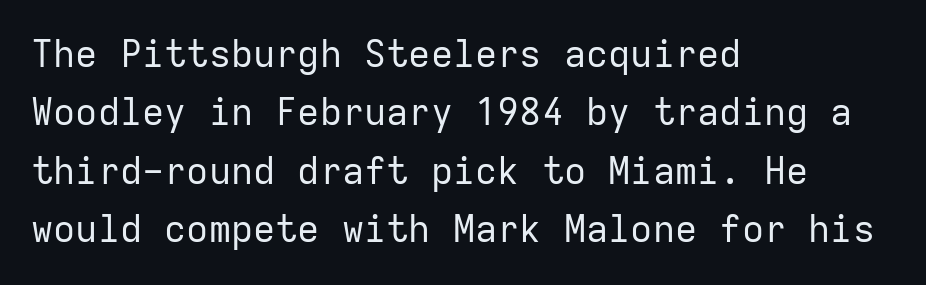
{"serif": "no", "italic": "no", "bold": "no", "weight": "regular", "width": "normal", "stroke_contrast": "low", "x_height": "medium", "monospaced": "yes", "underline": "no", "align": "left", "line_spacing": "normal", "line_spacing_ratio": 1.58, "letter_spacing": "normal", "letter_spacing_em": 0.0, "glyph_px": 37}
